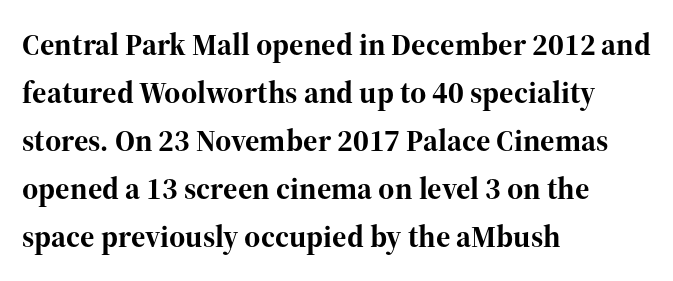
Heavy, bold letterforms. The space directly below the letters is spotless. These lines are set flush left with a ragged right edge. Here the glyphs are tracked normally, forming tight word shapes.
